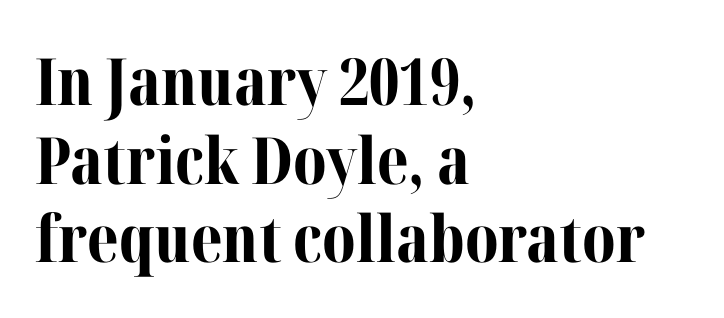
The image shows 65 px bold serif type, upright; set left-aligned, line spacing 1.21x, normal letter spacing, not underlined; medium stroke contrast and a medium x-height.
